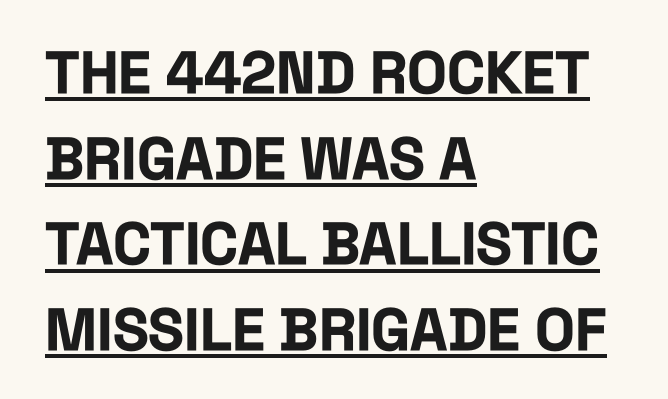
Q: Is the text bold? A: Yes.
Q: Is the text italic (slanted)? A: No, it is upright.
Q: Is the typeface a serif or a sans-serif typeface? A: Sans-serif.
Q: Is the text underlined? A: Yes.
Q: How is the paragraph aligned? A: Left-aligned.
Q: Is the spacing between letters normal or unusually wide? A: Normal.
Q: Is the spacing between lines tight, normal or loose? A: Normal.
Q: Width (condensed, normal, or wide)? A: Condensed.
Q: Stroke contrast? A: Low.
Q: x-height? A: Large.
Q: Monospaced? A: No.
